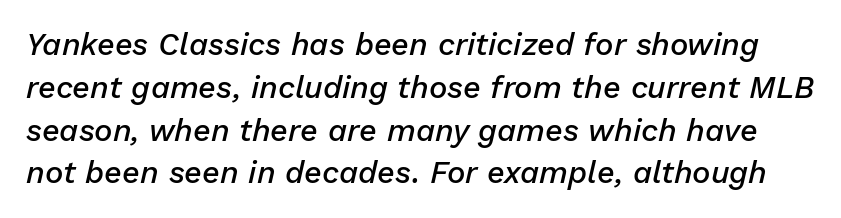
The image shows 31 px semibold type, italic (leaning right); set normal line spacing (1.38x), normal letter spacing, not underlined; low stroke contrast and a medium x-height.
